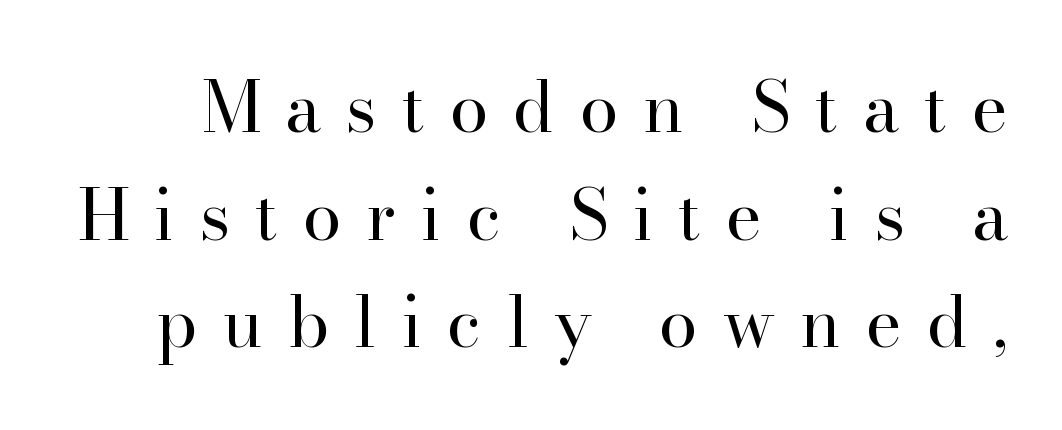
Q: Is the text bold? A: No.
Q: Is the text italic (slanted)? A: No, it is upright.
Q: Is the typeface a serif or a sans-serif typeface? A: Serif.
Q: Is the text underlined? A: No.
Q: Is the spacing between letters normal or unusually wide? A: Unusually wide.
Q: Is the spacing between lines tight, normal or loose? A: Normal.
Q: Width (condensed, normal, or wide)? A: Normal.
Q: Stroke contrast? A: High.
Q: x-height? A: Small.
Q: Monospaced? A: No.
